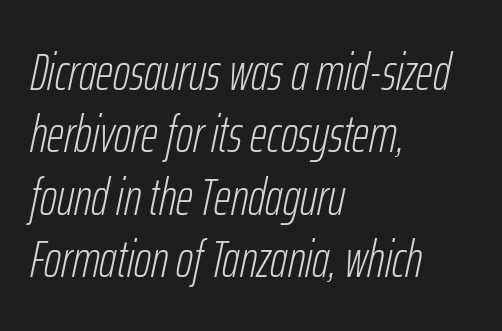
This reads as an unemphasized weight, regular at the heaviest. Anything drawn beneath the words? Only blank space. Each word holds together tightly as a unit, with standard inter-letter gaps. Reading down the block, your eye returns to a fixed left position each line. Each letter keeps its own natural width here, so spacing adapts to shape. The rendering applies a slant to the glyphs.
